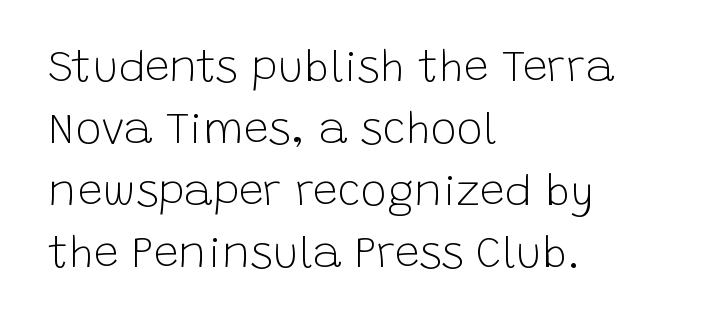
{"serif": "no", "italic": "no", "bold": "no", "weight": "light", "width": "normal", "stroke_contrast": "low", "x_height": "large", "monospaced": "no", "underline": "no", "align": "left", "line_spacing": "normal", "line_spacing_ratio": 1.41, "letter_spacing": "normal", "letter_spacing_em": 0.0, "glyph_px": 44}
